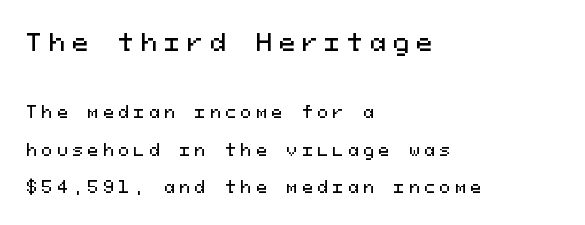
{"italic": "no", "underline": "no", "align": "left", "line_spacing": "loose", "line_spacing_ratio": 2.34, "letter_spacing": "wide", "letter_spacing_em": 0.29, "larger_block": "first", "size_ratio": 1.5, "glyph_px": 24}
